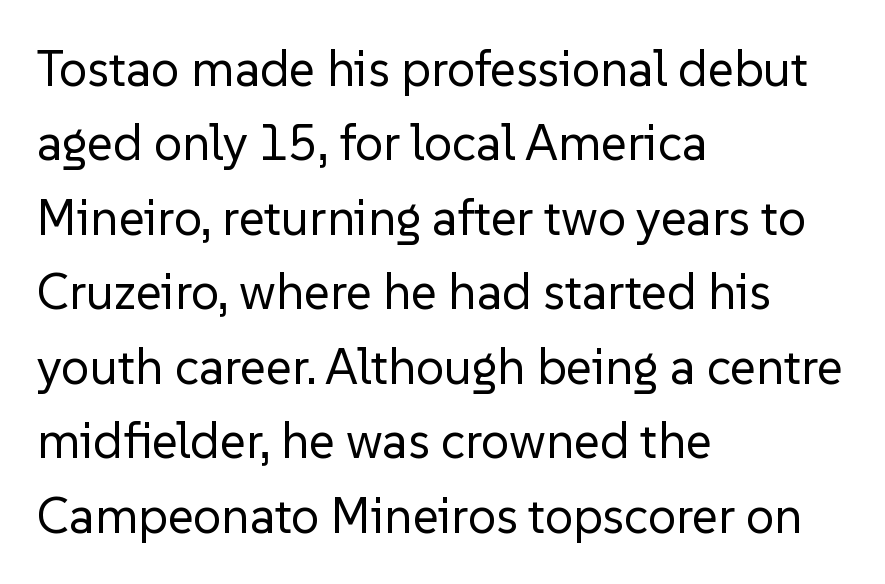
Q: Is the text bold? A: No.
Q: Is the text italic (slanted)? A: No, it is upright.
Q: Is the typeface a serif or a sans-serif typeface? A: Sans-serif.
Q: Is the text underlined? A: No.
Q: How is the paragraph aligned? A: Left-aligned.
Q: Is the spacing between letters normal or unusually wide? A: Normal.
Q: Is the spacing between lines tight, normal or loose? A: Normal.
Q: Width (condensed, normal, or wide)? A: Normal.
Q: Stroke contrast? A: Low.
Q: x-height? A: Medium.
Q: Monospaced? A: No.
